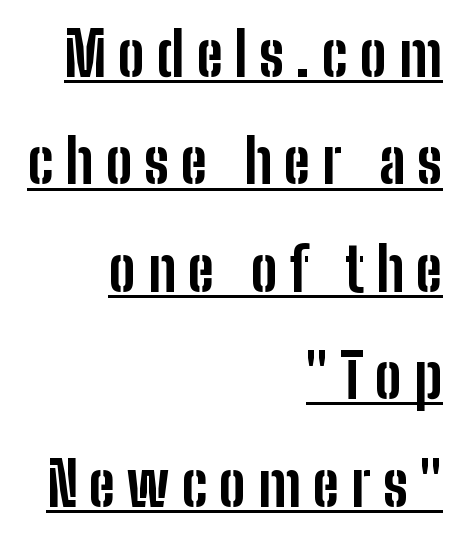
The image shows 60 px bold, condensed sans-serif type, upright; set right-aligned, line spacing 1.79x, unusually wide letter spacing (+0.2 em), underlined; low stroke contrast and a medium x-height.
